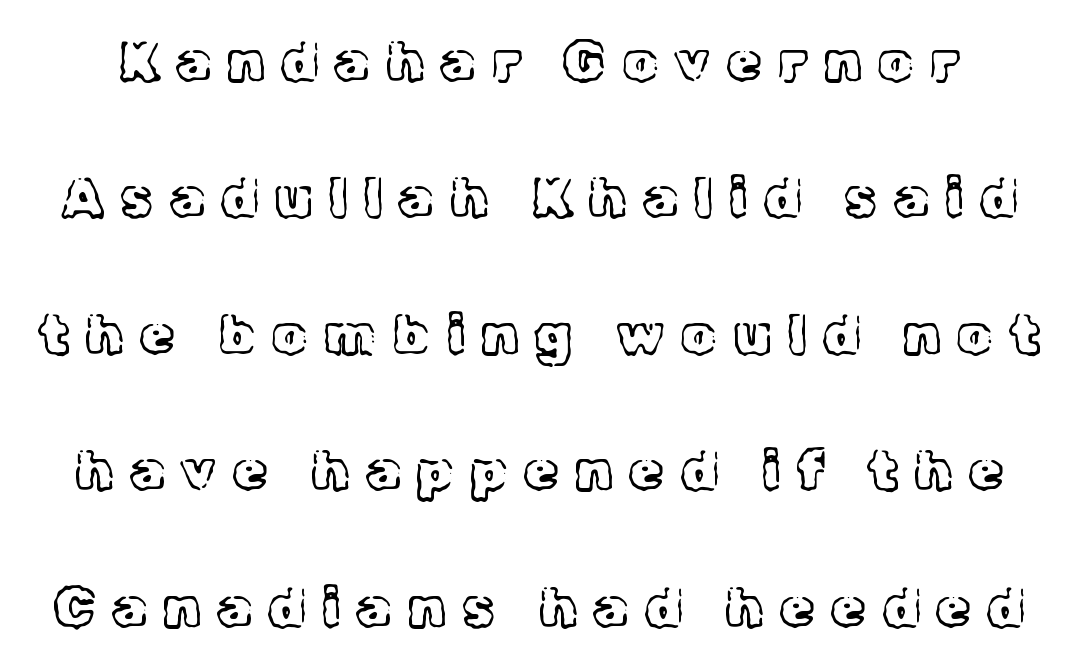
The image shows 55 px light serif type, upright; set loose line spacing (2.48x), unusually wide letter spacing (+0.31 em), not underlined; a medium x-height.
